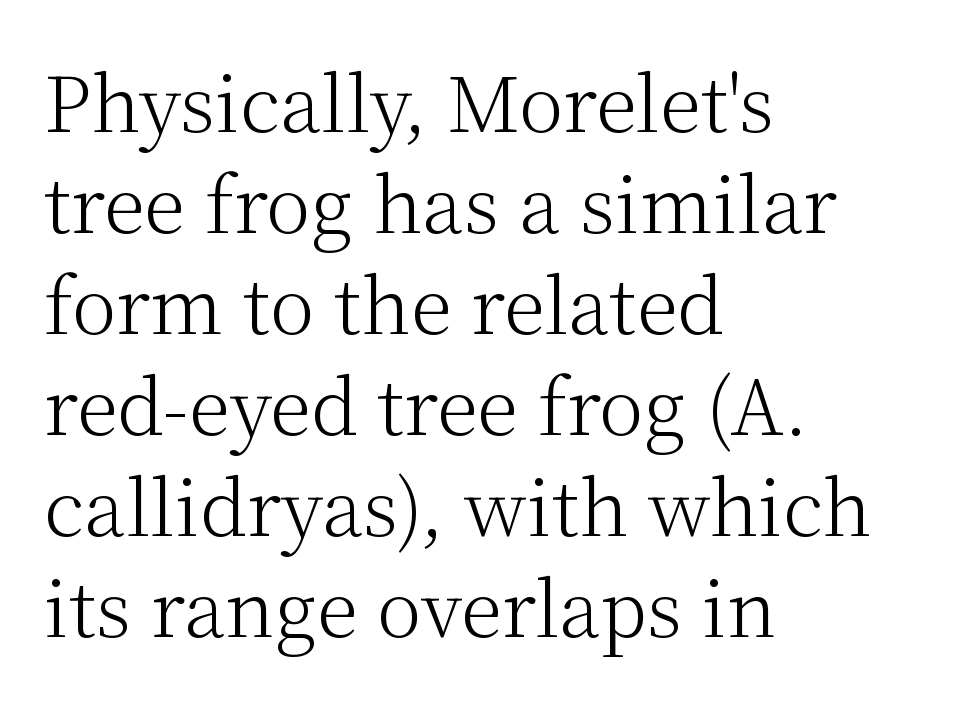
The image shows 76 px light serif type, upright; set left-aligned, normal line spacing (1.33x), normal letter spacing, not underlined; medium stroke contrast and a medium x-height.
